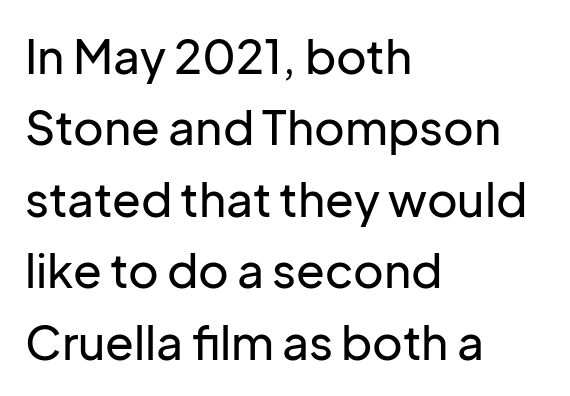
Q: Is the text italic (slanted)? A: No, it is upright.
Q: Is the typeface a serif or a sans-serif typeface? A: Sans-serif.
Q: Is the text underlined? A: No.
Q: How is the paragraph aligned? A: Left-aligned.
Q: Is the spacing between letters normal or unusually wide? A: Normal.
Q: Is the spacing between lines tight, normal or loose? A: Normal.
Q: Width (condensed, normal, or wide)? A: Normal.
Q: Stroke contrast? A: Low.
Q: x-height? A: Medium.
Q: Monospaced? A: No.
